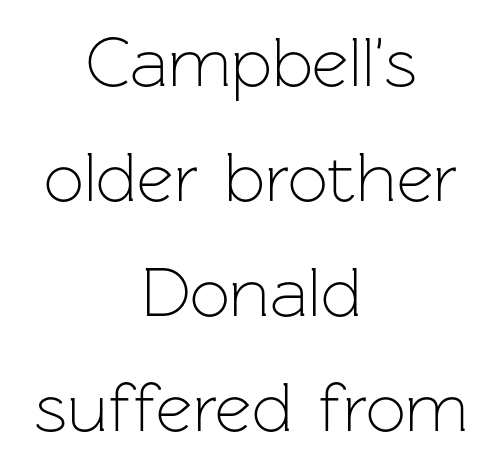
{"serif": "no", "italic": "no", "bold": "no", "weight": "light", "width": "normal", "stroke_contrast": "low", "x_height": "medium", "monospaced": "no", "underline": "no", "align": "center", "line_spacing": "normal", "line_spacing_ratio": 1.62, "letter_spacing": "normal", "letter_spacing_em": 0.0, "glyph_px": 71}
